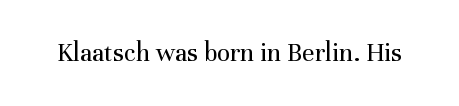
{"italic": "no", "bold": "no", "underline": "no", "letter_spacing": "normal", "letter_spacing_em": 0.0, "glyph_px": 27}
